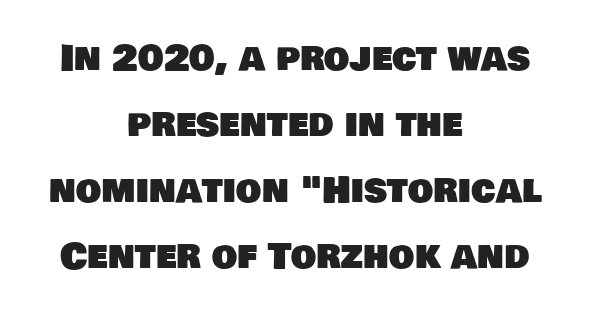
Q: Is the typeface a serif or a sans-serif typeface? A: Sans-serif.
Q: Is the text underlined? A: No.
Q: How is the paragraph aligned? A: Centered.
Q: Is the spacing between letters normal or unusually wide? A: Normal.
Q: Width (condensed, normal, or wide)? A: Normal.
Q: Stroke contrast? A: Low.
Q: x-height? A: Large.
Q: Monospaced? A: No.
